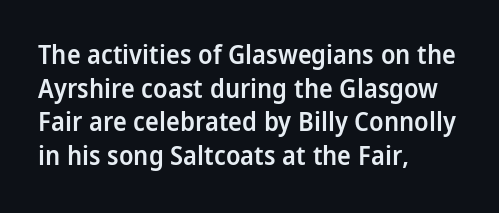
The image shows 26 px text type, upright; set left-aligned, normal line spacing (1.29x), normal letter spacing, not underlined.
